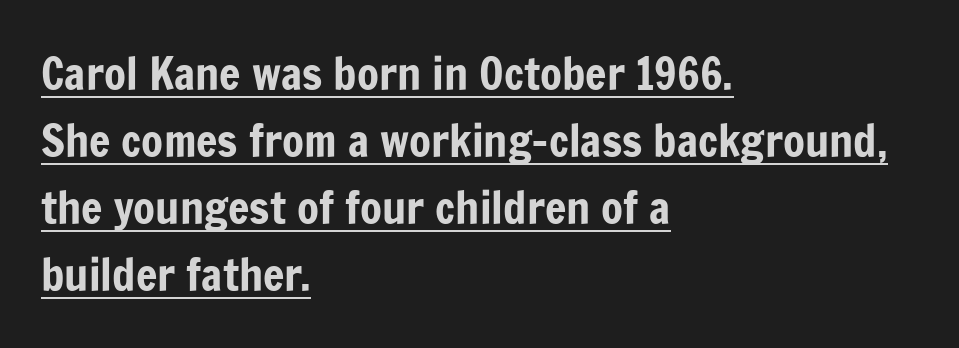
Q: Is the text italic (slanted)? A: No, it is upright.
Q: Is the typeface a serif or a sans-serif typeface? A: Sans-serif.
Q: Is the text underlined? A: Yes.
Q: How is the paragraph aligned? A: Left-aligned.
Q: Is the spacing between letters normal or unusually wide? A: Normal.
Q: Is the spacing between lines tight, normal or loose? A: Normal.
Q: Width (condensed, normal, or wide)? A: Condensed.
Q: Stroke contrast? A: Low.
Q: x-height? A: Medium.
Q: Monospaced? A: No.
